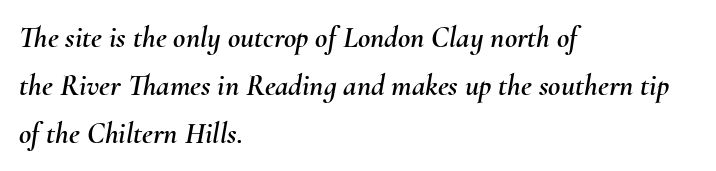
Q: Is the text italic (slanted)? A: Yes, it leans right by about 10 degrees.
Q: Is the text underlined? A: No.
Q: How is the paragraph aligned? A: Left-aligned.
Q: Is the spacing between letters normal or unusually wide? A: Normal.
Q: Is the spacing between lines tight, normal or loose? A: Normal.
Q: Width (condensed, normal, or wide)? A: Normal.
Q: Stroke contrast? A: Medium.
Q: x-height? A: Small.
Q: Monospaced? A: No.
